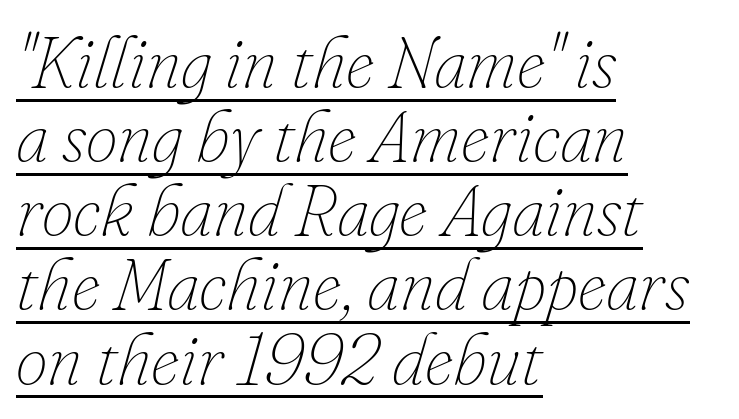
The passage shown stacks its lines with hardly any gap. Characters are canted at an angle relative to the baseline's perpendicular. The sample's only ornament is a line tracing under the words. Alignment: flush left. These lines keep a tight, regular rhythm from letter to letter. Proportional: the letters do not fall into vertical columns.
